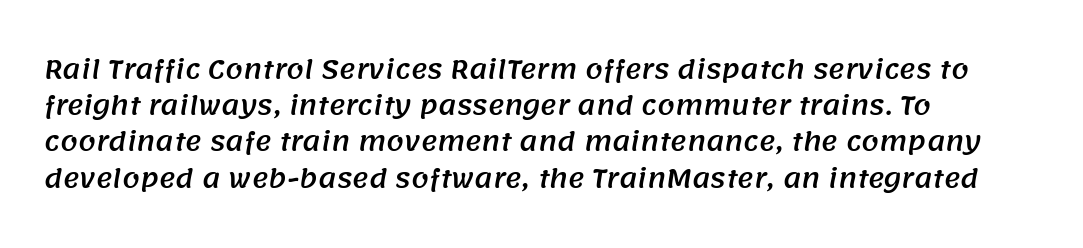
The image shows 25 px text type; set left-aligned, normal line spacing (1.45x), normal letter spacing, not underlined.
